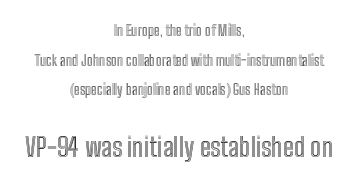
The image shows 26 px text type, upright; set centered, loose line spacing (2.11x), normal letter spacing, not underlined; the second (bottom) block is 1.86x larger.
